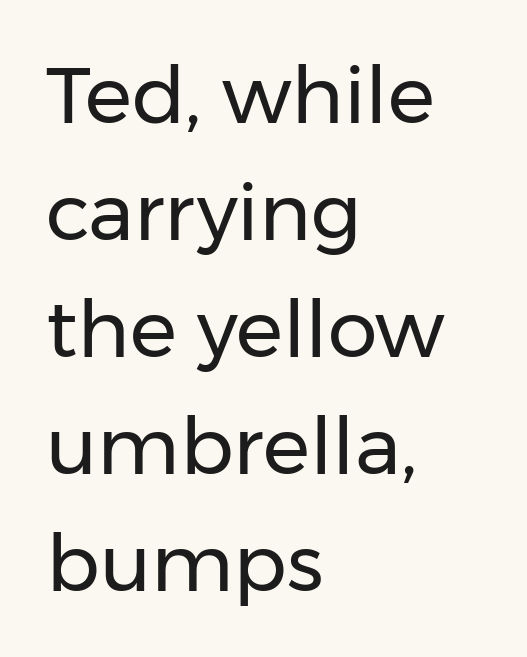
The image shows 79 px regular-weight sans-serif type, upright; set left-aligned, normal line spacing (1.48x), normal letter spacing, not underlined; low stroke contrast and a medium x-height.
